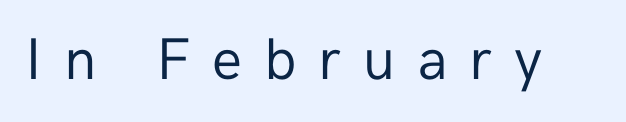
The specimen reads as upright at a glance. What stands out about the letter spacing? Its width — letters are far apart. Bare-footed words on every line. To sum up the face: it is a sans, with no serifs. Weight: regular or lighter.
